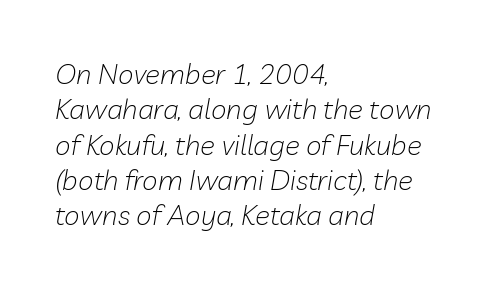
Q: Is the text bold? A: No.
Q: Is the text italic (slanted)? A: Yes, it leans right by about 10 degrees.
Q: Is the text underlined? A: No.
Q: How is the paragraph aligned? A: Left-aligned.
Q: Is the spacing between letters normal or unusually wide? A: Normal.
Q: Is the spacing between lines tight, normal or loose? A: Normal.
Q: Width (condensed, normal, or wide)? A: Normal.
Q: Stroke contrast? A: Low.
Q: x-height? A: Medium.
Q: Monospaced? A: No.
